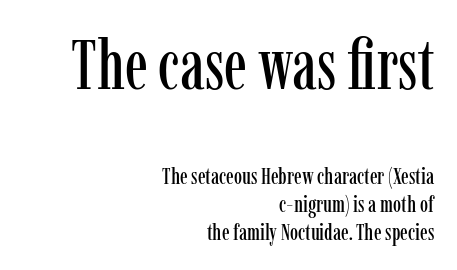
Varying glyph widths throughout — classic text-font behaviour. This is serif lettering, the kind often seen in printed books. The baseline area is clear. Short note: letters normally spaced. Is the lower block the larger one? No — the upper block carries the bigger type. Rendered with straight, roman letterforms.
